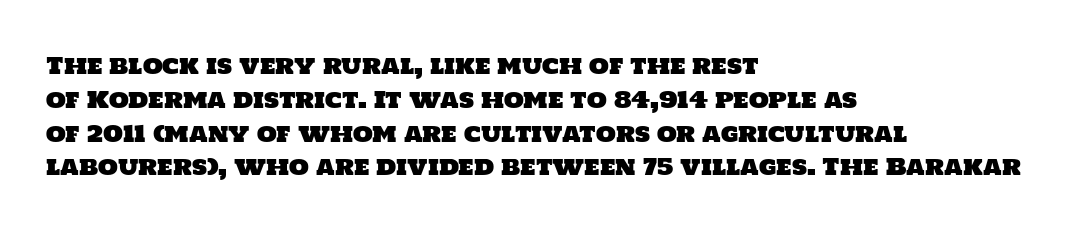
{"underline": "no", "align": "left", "line_spacing": "normal", "line_spacing_ratio": 1.47, "letter_spacing": "normal", "letter_spacing_em": 0.0, "glyph_px": 23}
